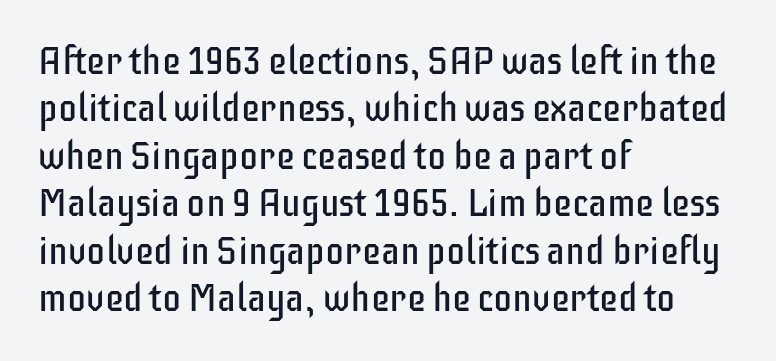
Q: Is the text bold? A: No.
Q: Is the text italic (slanted)? A: No, it is upright.
Q: Is the typeface a serif or a sans-serif typeface? A: Sans-serif.
Q: Is the text underlined? A: No.
Q: How is the paragraph aligned? A: Left-aligned.
Q: Is the spacing between letters normal or unusually wide? A: Normal.
Q: Is the spacing between lines tight, normal or loose? A: Normal.
Q: Width (condensed, normal, or wide)? A: Condensed.
Q: Stroke contrast? A: Low.
Q: x-height? A: Large.
Q: Monospaced? A: No.
